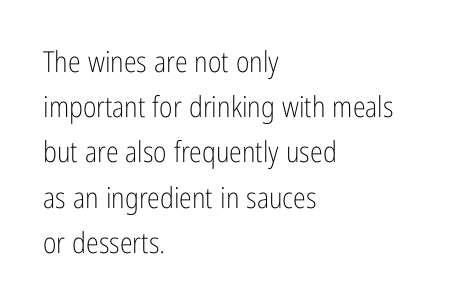
Q: Is the text bold? A: No.
Q: Is the text italic (slanted)? A: No, it is upright.
Q: Is the typeface a serif or a sans-serif typeface? A: Sans-serif.
Q: Is the text underlined? A: No.
Q: How is the paragraph aligned? A: Left-aligned.
Q: Is the spacing between letters normal or unusually wide? A: Normal.
Q: Is the spacing between lines tight, normal or loose? A: Normal.
Q: Width (condensed, normal, or wide)? A: Condensed.
Q: Stroke contrast? A: Low.
Q: x-height? A: Medium.
Q: Monospaced? A: No.
